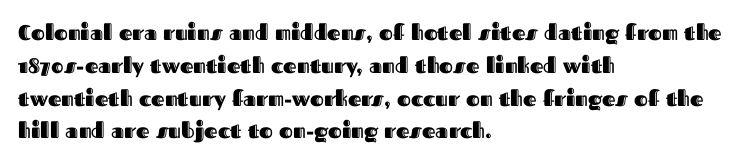
Whoever set this chose a conventional vertical rhythm. Quick note: not italic, upright. Only glyphs here, with clear space below each row. The horizontal fit of the characters is conventional and even. Notice how the passage keeps a crisp vertical edge on the left only.
